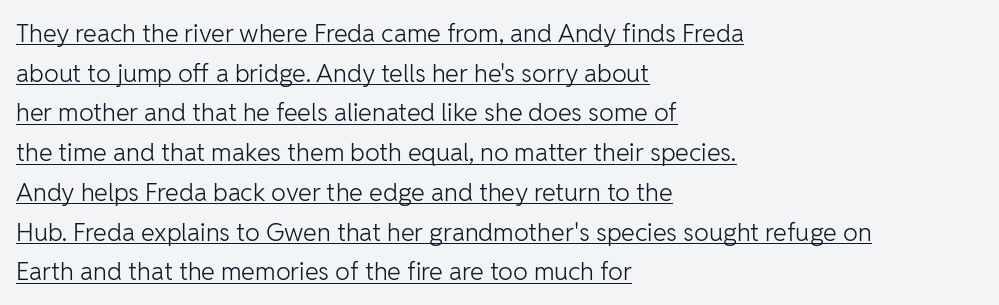
Teacher's note: observe the even left margin — that is flush-left alignment. Notice how a bar underscores the lettering throughout. Is there any slant? The stems are plumb. The rendering keeps characters at their native spacing. If you measured baseline to baseline, you'd find a middling distance.
